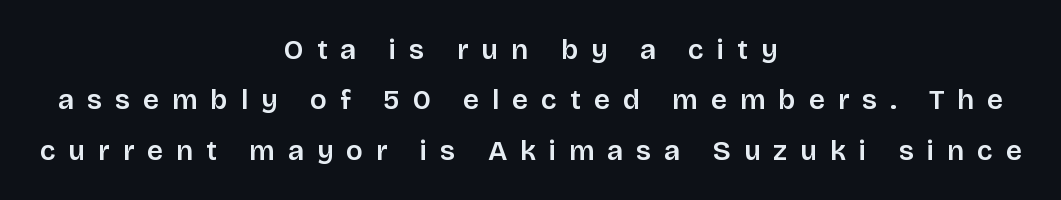
{"serif": "no", "italic": "no", "width": "normal", "stroke_contrast": "low", "x_height": "large", "monospaced": "no", "underline": "no", "align": "center", "line_spacing_ratio": 1.8, "letter_spacing": "wide", "letter_spacing_em": 0.47, "glyph_px": 28}
